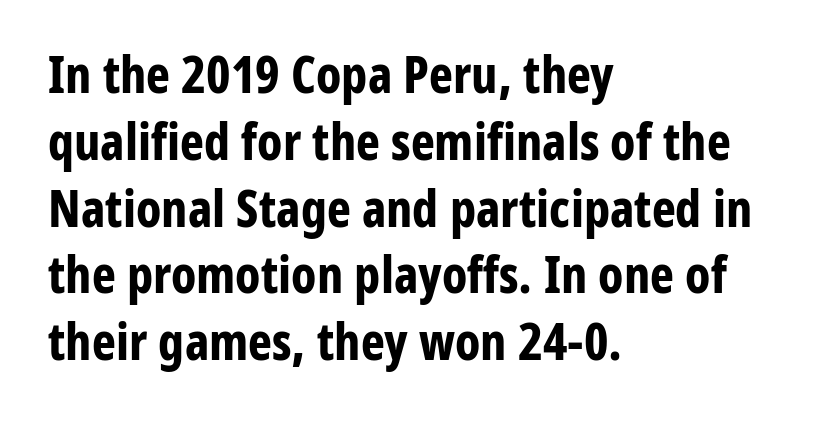
Q: Is the text bold? A: Yes.
Q: Is the text italic (slanted)? A: No, it is upright.
Q: Is the typeface a serif or a sans-serif typeface? A: Sans-serif.
Q: Is the text underlined? A: No.
Q: How is the paragraph aligned? A: Left-aligned.
Q: Is the spacing between letters normal or unusually wide? A: Normal.
Q: Is the spacing between lines tight, normal or loose? A: Normal.
Q: Width (condensed, normal, or wide)? A: Condensed.
Q: Stroke contrast? A: Low.
Q: x-height? A: Medium.
Q: Monospaced? A: No.
